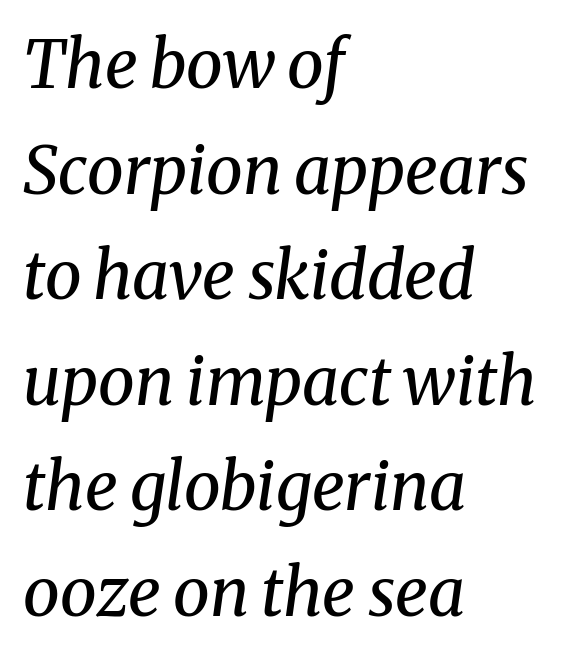
{"serif": "yes", "italic": "yes", "lean": "right", "slant_degrees": 8, "bold": "no", "weight": "regular", "width": "normal", "stroke_contrast": "medium", "x_height": "medium", "monospaced": "no", "underline": "no", "align": "left", "line_spacing": "normal", "line_spacing_ratio": 1.6, "letter_spacing": "normal", "letter_spacing_em": 0.0, "glyph_px": 66}
